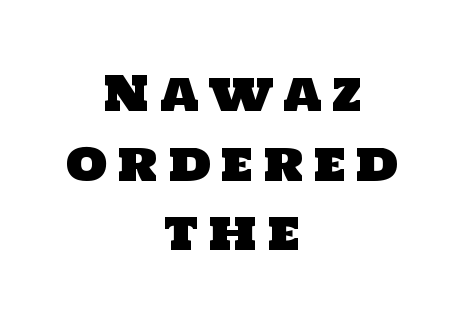
{"serif": "no", "width": "normal", "stroke_contrast": "low", "x_height": "large", "monospaced": "no", "underline": "no", "align": "center", "line_spacing": "normal", "line_spacing_ratio": 1.45, "letter_spacing": "wide", "letter_spacing_em": 0.2, "glyph_px": 48}
